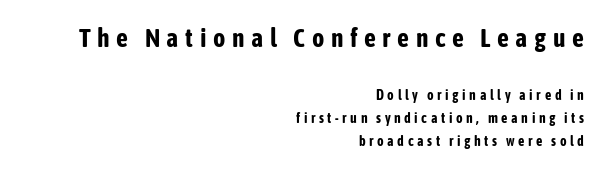
{"italic": "no", "bold": "yes", "underline": "no", "align": "right", "line_spacing": "normal", "line_spacing_ratio": 1.66, "letter_spacing": "wide", "letter_spacing_em": 0.25, "larger_block": "first", "size_ratio": 1.86, "glyph_px": 26}
